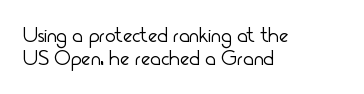
The paragraph shown leans on its left margin. Each word holds together tightly as a unit, with standard inter-letter gaps. Compared with typical paragraphs, the rows here are closer together. No chunkiness to these letters — they're not bold. The letters stand straight up with perfectly vertical stems. The words here are not underlined.
